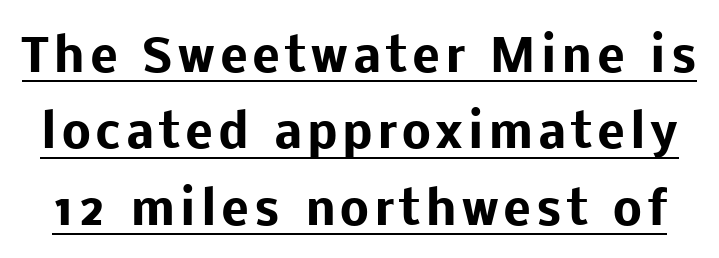
Classification — sans serif. Plenty of ink on the page — the face is bold. Nope, not italic — everything's standing straight. Character widths vary here, with narrow letters taking less room than wide ones. Like a heading marked for emphasis, these lines bear an underscore. Normally led — the rows are evenly, conventionally spaced.
